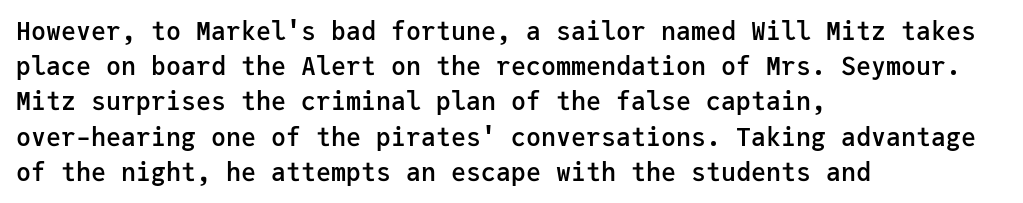
Heft: intermediate — a semibold. No word sits above an underline. Successive baselines arrive at the customary interval. Inter-character spacing is left at the font's built-in metrics. Reading down the block, your eye returns to a fixed left position each line. Italic? Not at all — the glyphs are vertical.
